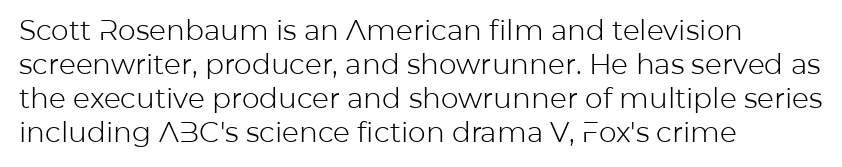
Spacing verdict: proportional, widths tailored to each character. Unbolded letterforms with no extra heft. Is the block centered? No — it sits flush against the left margin. Words appear dense and cohesive because spacing is normal. Nope, not italic — everything's standing straight. Are there feet on the stems? There aren't — it's a sans.
